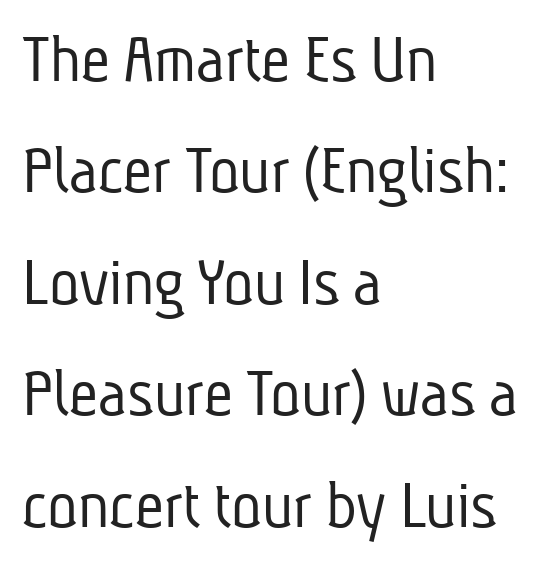
Q: Is the text bold? A: No.
Q: Is the typeface a serif or a sans-serif typeface? A: Sans-serif.
Q: Is the text underlined? A: No.
Q: How is the paragraph aligned? A: Left-aligned.
Q: Is the spacing between letters normal or unusually wide? A: Normal.
Q: Is the spacing between lines tight, normal or loose? A: Normal.
Q: Width (condensed, normal, or wide)? A: Condensed.
Q: Stroke contrast? A: Low.
Q: x-height? A: Medium.
Q: Monospaced? A: No.
